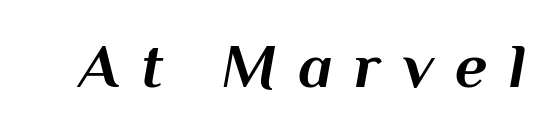
Q: Is the text bold? A: Yes.
Q: Is the text italic (slanted)? A: Yes, it leans right by about 10 degrees.
Q: Is the text underlined? A: No.
Q: Is the spacing between letters normal or unusually wide? A: Unusually wide.
Q: Width (condensed, normal, or wide)? A: Normal.
Q: Stroke contrast? A: Medium.
Q: x-height? A: Medium.
Q: Monospaced? A: No.
